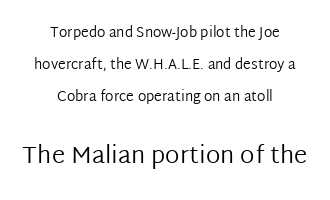
{"italic": "no", "bold": "no", "underline": "no", "align": "center", "line_spacing": "loose", "line_spacing_ratio": 2.27, "letter_spacing": "normal", "letter_spacing_em": 0.0, "larger_block": "second", "size_ratio": 1.71, "glyph_px": 24}
